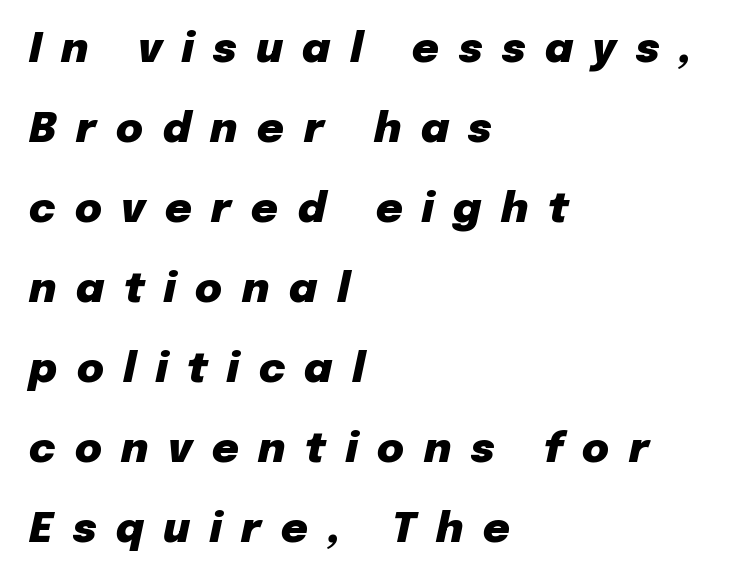
Between one letter and the next there's a generous, obvious gap. The paragraph has a hard left edge and a soft right edge. You'd pick this weight for a headline — it's a proper bold. Do the characters align in a grid? No, the font is proportional.
